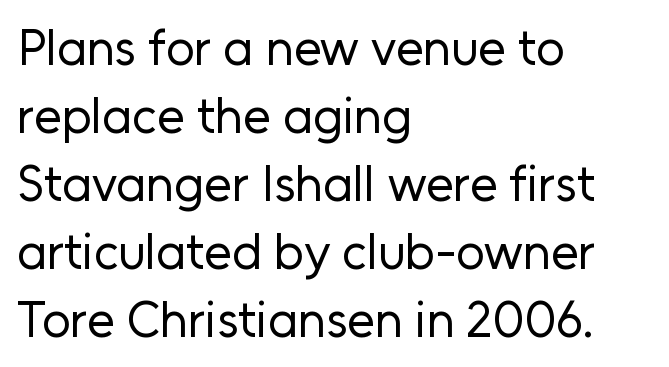
Is the block centered? No — it sits flush against the left margin. Does extra space separate the letters? No, they use regular spacing. If you drew a line through each stem, it would be perfectly vertical. The font sits on the lighter half of the weight spectrum, regular included.
